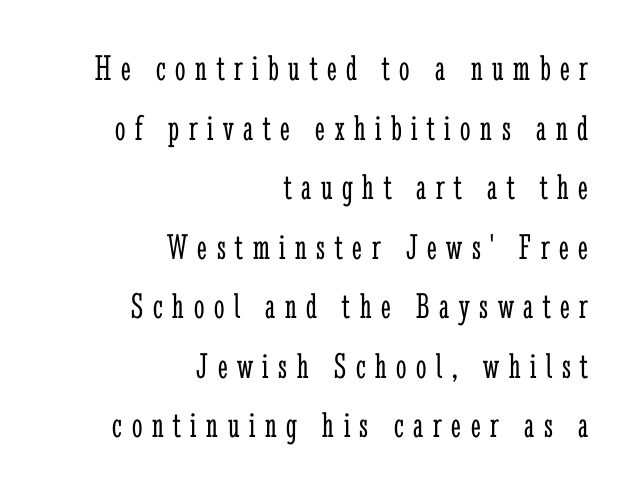
The image shows 37 px light, condensed serif type, upright; set right-aligned, normal line spacing (1.61x), unusually wide letter spacing (+0.26 em), not underlined; low stroke contrast and a medium x-height.
